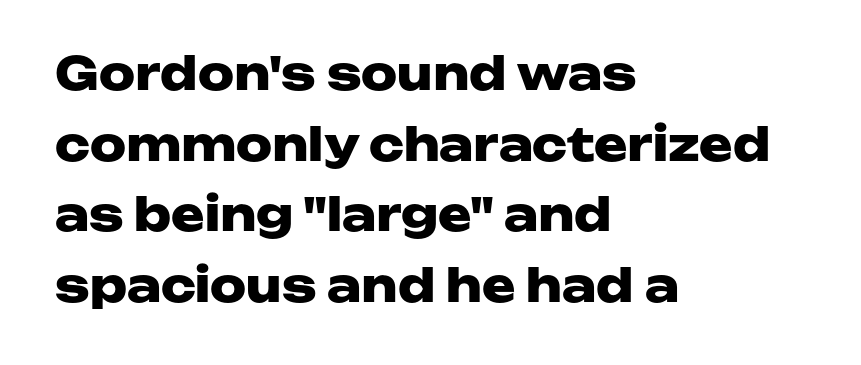
{"serif": "no", "italic": "no", "bold": "yes", "weight": "heavy", "width": "wide", "stroke_contrast": "low", "x_height": "medium", "monospaced": "no", "underline": "no", "align": "left", "line_spacing": "normal", "line_spacing_ratio": 1.57, "letter_spacing": "normal", "letter_spacing_em": 0.0, "glyph_px": 45}
